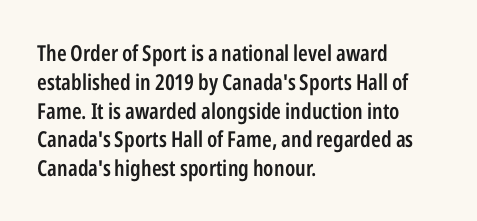
Q: Is the text bold? A: Semi-bold.
Q: Is the text italic (slanted)? A: No, it is upright.
Q: Is the text underlined? A: No.
Q: How is the paragraph aligned? A: Left-aligned.
Q: Is the spacing between letters normal or unusually wide? A: Normal.
Q: Is the spacing between lines tight, normal or loose? A: Normal.
